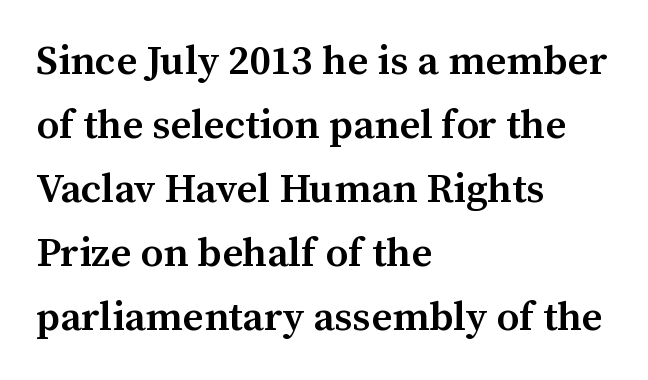
Typographically, this falls in the serif category. Left-aligned paragraph, ragged on the right. When letters stand straight like this, we call the style roman or upright. Characters follow at the spacing the type designer built in. Evenly set lines give the paragraph a standard silhouette. Underline: absent.
